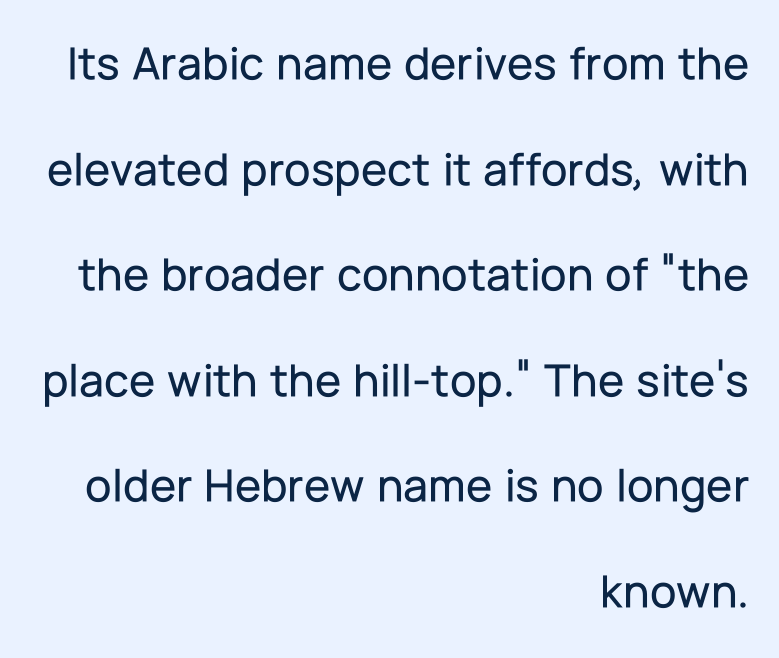
The image shows 48 px sans-serif type, upright; set right-aligned, loose line spacing (2.2x), normal letter spacing, not underlined; low stroke contrast and a medium x-height.
